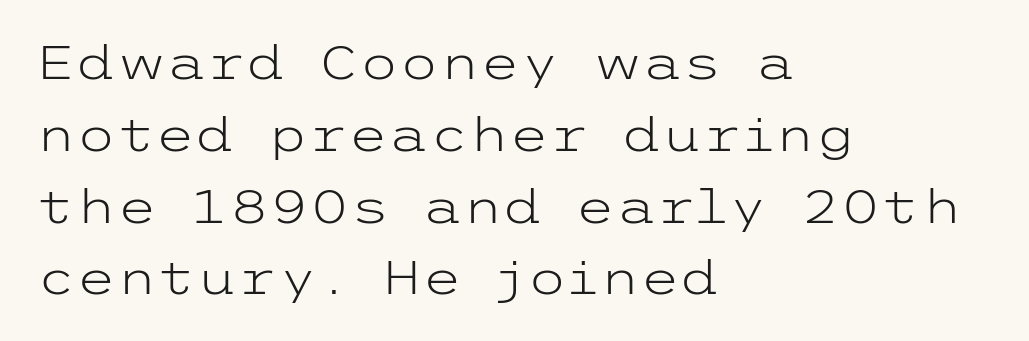
{"serif": "no", "italic": "no", "bold": "no", "weight": "light", "width": "wide", "stroke_contrast": "low", "x_height": "medium", "underline": "no", "align": "left", "line_spacing": "normal", "line_spacing_ratio": 1.56, "letter_spacing": "normal", "letter_spacing_em": 0.0, "glyph_px": 46}
